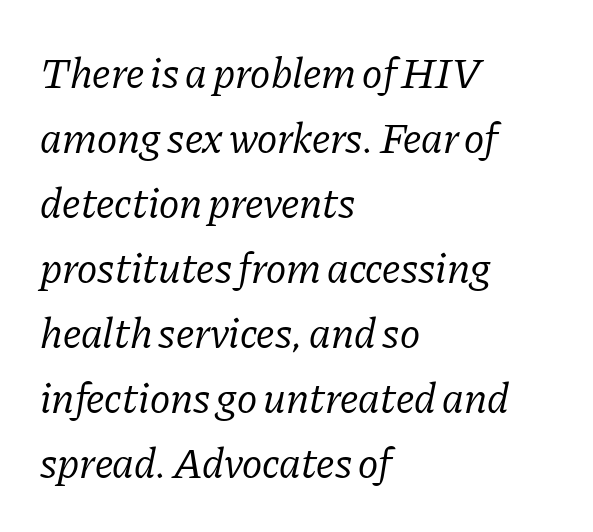
Q: Is the text bold? A: No.
Q: Is the text italic (slanted)? A: Yes, it leans right by about 11 degrees.
Q: Is the typeface a serif or a sans-serif typeface? A: Serif.
Q: Is the text underlined? A: No.
Q: How is the paragraph aligned? A: Left-aligned.
Q: Is the spacing between letters normal or unusually wide? A: Normal.
Q: Is the spacing between lines tight, normal or loose? A: Normal.
Q: Width (condensed, normal, or wide)? A: Normal.
Q: Stroke contrast? A: Low.
Q: x-height? A: Medium.
Q: Monospaced? A: No.
